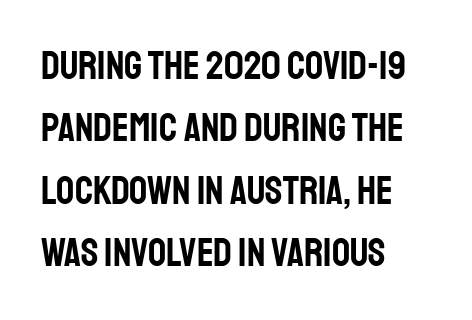
These lines keep a tight, regular rhythm from letter to letter. Each letter's strokes conclude bluntly, with no projecting serifs. This is roman type, the default non-slanted kind. Vertical spacing — default. This sample has the flowing, uneven cadence of proportional lettering. The compositor pushed each line to the left boundary.
